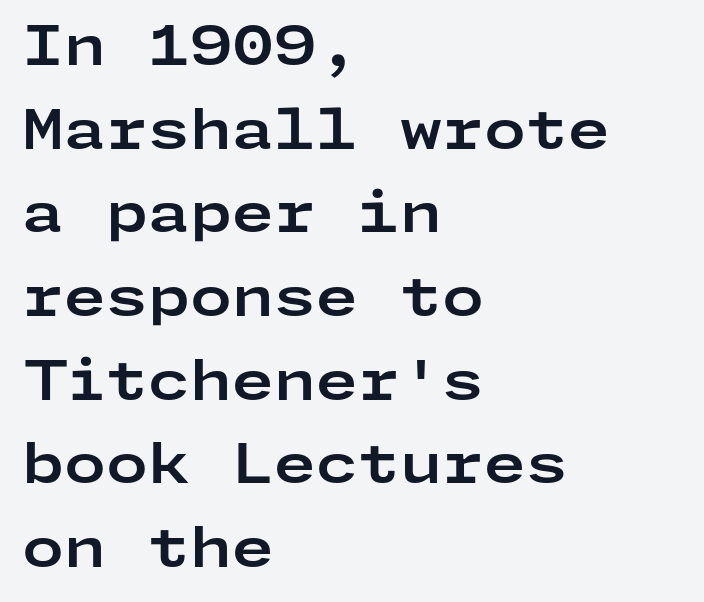
The compositor pushed each line to the left boundary. The glyphs are unaccompanied by any horizontal stroke below them. Posture: upright roman. Vertical spacing — default. The strokes are fattened all the way to bold. Here the glyphs are tracked normally, forming tight word shapes.
